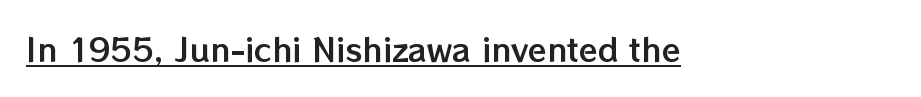
{"italic": "no", "width": "normal", "stroke_contrast": "low", "x_height": "medium", "monospaced": "no", "underline": "yes", "letter_spacing": "normal", "letter_spacing_em": 0.0, "glyph_px": 31}
